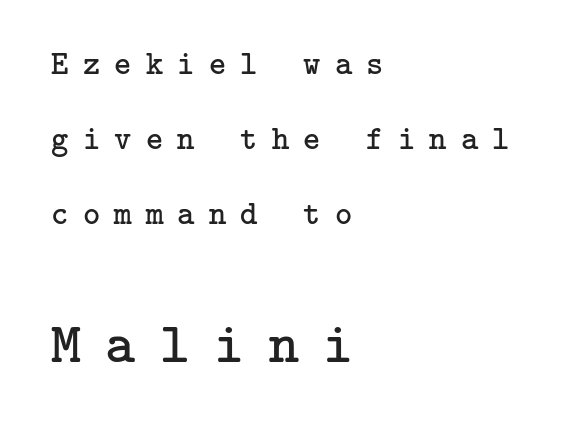
Summary of vertical rhythm: relaxed, with wide interline spacing. This rendering widens character spacing well past its baseline value. This rendering employs a face with finishing strokes, i.e., a serif. Anything drawn beneath the words? Only blank space. Compared with a typical body face, this is equally light or lighter still. A student would notice the bottom passage is typeset larger than what precedes it.
